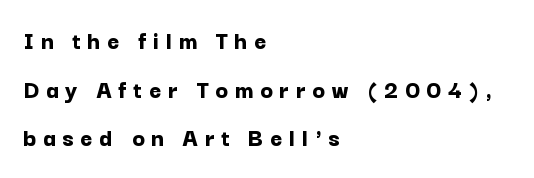
The image shows 26 px bold type, upright; set left-aligned, line spacing 1.87x, unusually wide letter spacing (+0.26 em), not underlined.
